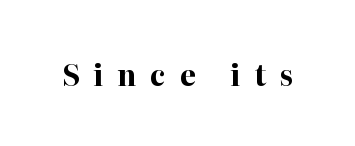
Q: Is the text bold? A: Yes.
Q: Is the text italic (slanted)? A: No, it is upright.
Q: Is the typeface a serif or a sans-serif typeface? A: Serif.
Q: Is the text underlined? A: No.
Q: Is the spacing between letters normal or unusually wide? A: Unusually wide.
Q: Width (condensed, normal, or wide)? A: Normal.
Q: Stroke contrast? A: High.
Q: x-height? A: Medium.
Q: Monospaced? A: No.
